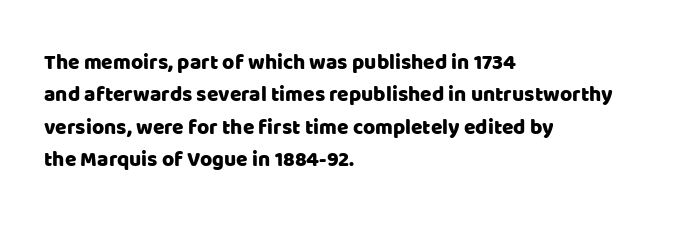
Q: Is the text italic (slanted)? A: No, it is upright.
Q: Is the text underlined? A: No.
Q: How is the paragraph aligned? A: Left-aligned.
Q: Is the spacing between letters normal or unusually wide? A: Normal.
Q: Is the spacing between lines tight, normal or loose? A: Normal.
